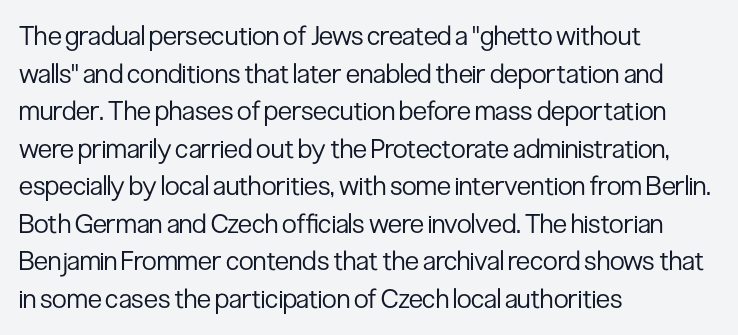
Q: Is the text bold? A: No.
Q: Is the text italic (slanted)? A: No, it is upright.
Q: Is the text underlined? A: No.
Q: How is the paragraph aligned? A: Left-aligned.
Q: Is the spacing between letters normal or unusually wide? A: Normal.
Q: Is the spacing between lines tight, normal or loose? A: Normal.
